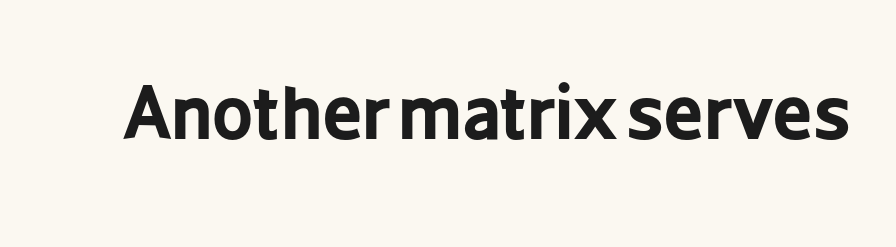
A sans-serif font was chosen for this passage. Letters rest on an invisible, unmarked baseline. You can tell it's not italic because the verticals are truly vertical. These lines keep a tight, regular rhythm from letter to letter.
